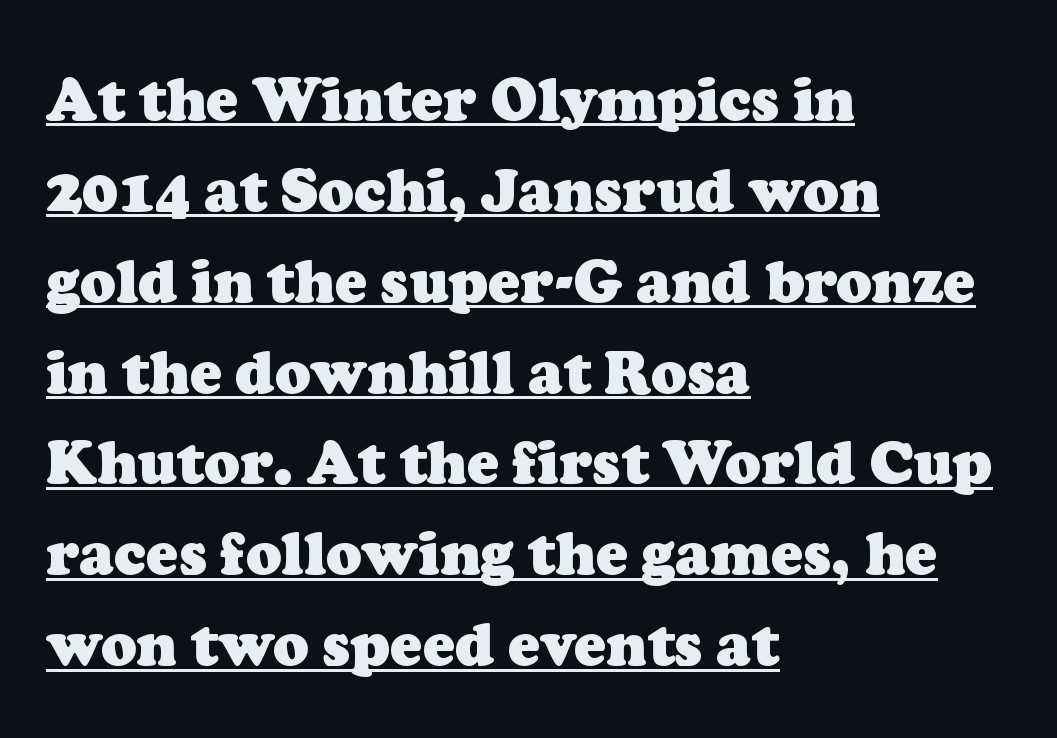
The image shows 59 px heavy serif type; set left-aligned, normal line spacing (1.54x), normal letter spacing, underlined; low stroke contrast and a medium x-height.
